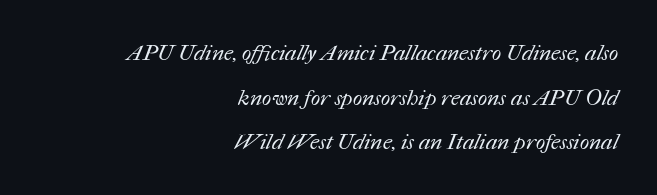
{"bold": "no", "underline": "no", "align": "right", "line_spacing": "loose", "line_spacing_ratio": 2.03, "letter_spacing": "normal", "letter_spacing_em": 0.0, "glyph_px": 22}
